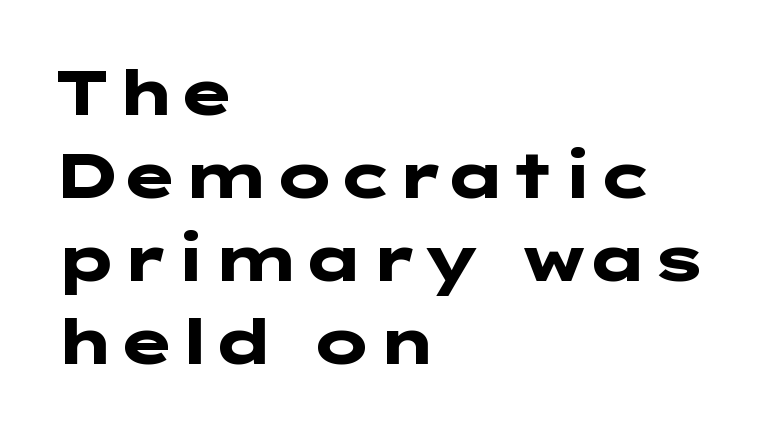
Q: Is the text bold? A: Yes.
Q: Is the text italic (slanted)? A: No, it is upright.
Q: Is the typeface a serif or a sans-serif typeface? A: Sans-serif.
Q: Is the text underlined? A: No.
Q: How is the paragraph aligned? A: Left-aligned.
Q: Is the spacing between letters normal or unusually wide? A: Normal.
Q: Is the spacing between lines tight, normal or loose? A: Normal.
Q: Width (condensed, normal, or wide)? A: Wide.
Q: Stroke contrast? A: Low.
Q: x-height? A: Medium.
